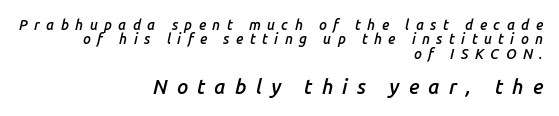
The image shows 20 px text type, italic (leaning right); set right-aligned, tight line spacing (1.02x), unusually wide letter spacing (+0.46 em), not underlined; the second (bottom) block is 1.43x larger.
